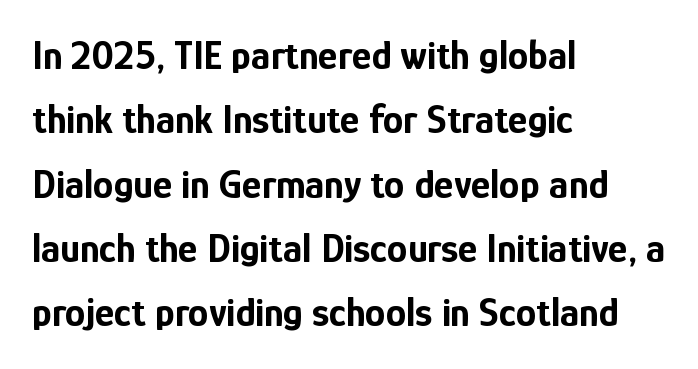
Q: Is the text bold? A: Yes.
Q: Is the text italic (slanted)? A: No, it is upright.
Q: Is the typeface a serif or a sans-serif typeface? A: Sans-serif.
Q: Is the text underlined? A: No.
Q: How is the paragraph aligned? A: Left-aligned.
Q: Is the spacing between letters normal or unusually wide? A: Normal.
Q: Is the spacing between lines tight, normal or loose? A: Normal.
Q: Width (condensed, normal, or wide)? A: Condensed.
Q: Stroke contrast? A: Low.
Q: x-height? A: Medium.
Q: Monospaced? A: No.
